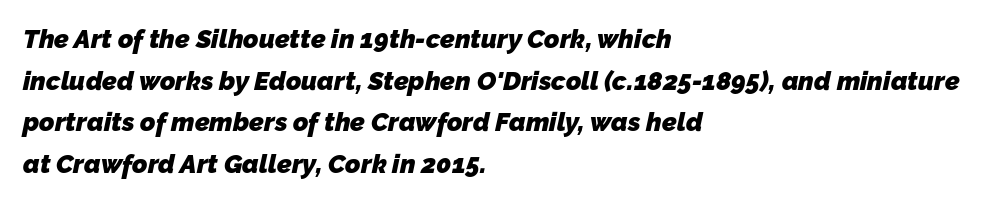
Q: Is the text bold? A: Yes.
Q: Is the text underlined? A: No.
Q: How is the paragraph aligned? A: Left-aligned.
Q: Is the spacing between letters normal or unusually wide? A: Normal.
Q: Is the spacing between lines tight, normal or loose? A: Normal.
